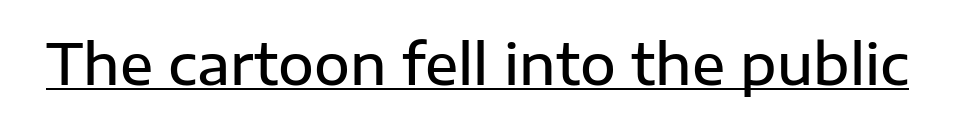
Q: Is the text bold? A: Semi-bold.
Q: Is the text italic (slanted)? A: No, it is upright.
Q: Is the typeface a serif or a sans-serif typeface? A: Sans-serif.
Q: Is the text underlined? A: Yes.
Q: Is the spacing between letters normal or unusually wide? A: Normal.
Q: Width (condensed, normal, or wide)? A: Normal.
Q: Stroke contrast? A: Low.
Q: x-height? A: Medium.
Q: Monospaced? A: No.
